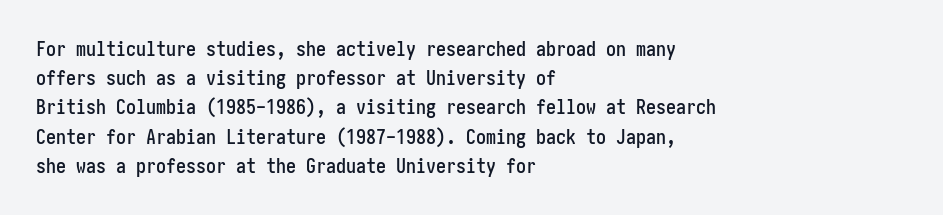
Q: Is the text italic (slanted)? A: No, it is upright.
Q: Is the text underlined? A: No.
Q: How is the paragraph aligned? A: Left-aligned.
Q: Is the spacing between letters normal or unusually wide? A: Normal.
Q: Is the spacing between lines tight, normal or loose? A: Normal.
